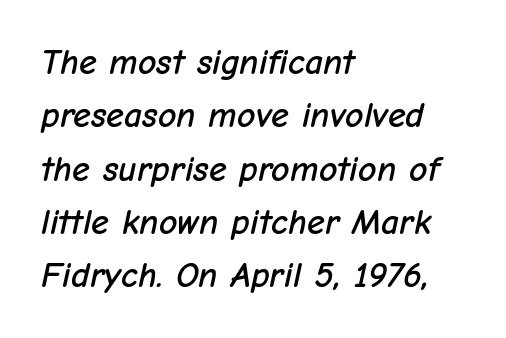
These lines are set flush left with a ragged right edge. These lines are rendered in a variable-pitch font. The string is rendered with underlining switched off. The designer left line spacing at the default. Caption: standard tracking, unaltered. The glyphs look as if they've been sheared to an angle.
